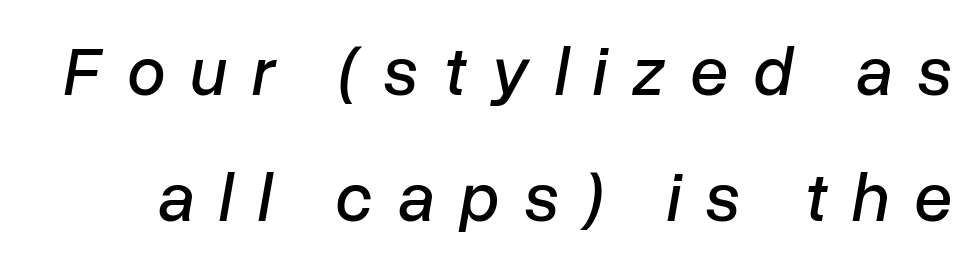
You could not count columns in this text — the font is proportionally spaced. Lines of text with bare space underneath. Yep, that's italic — everything's leaning. Words appear elongated and porous because spacing is wide.
